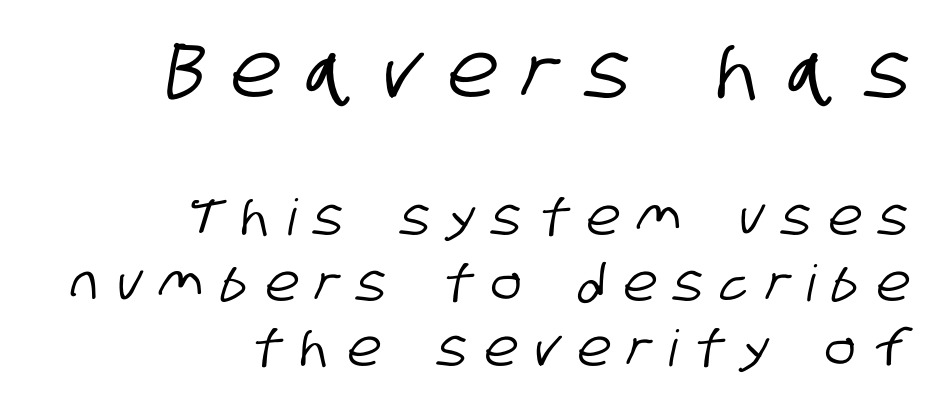
{"serif": "no", "width": "condensed", "stroke_contrast": "low", "x_height": "large", "monospaced": "no", "underline": "no", "align": "right", "line_spacing": "normal", "line_spacing_ratio": 1.31, "letter_spacing": "wide", "letter_spacing_em": 0.37, "larger_block": "first", "size_ratio": 1.5, "glyph_px": 75}
